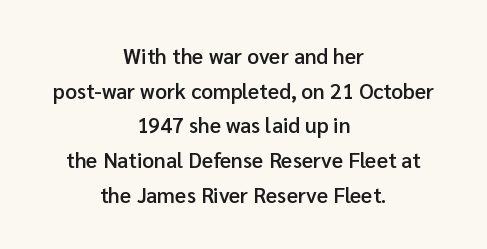
The image shows 21 px text type, upright; set centered, normal line spacing (1.65x), normal letter spacing, not underlined.
